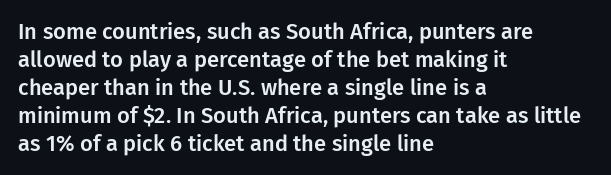
{"italic": "no", "underline": "no", "align": "left", "line_spacing": "normal", "line_spacing_ratio": 1.27, "letter_spacing": "normal", "letter_spacing_em": 0.0, "glyph_px": 22}
